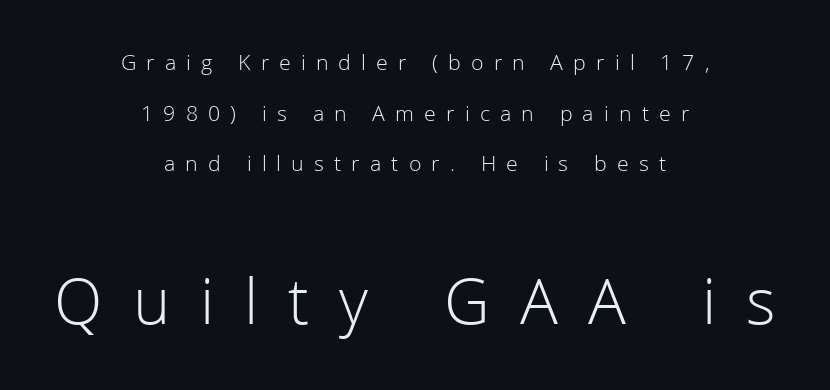
The face used here is rendered with a markedly widened letterfit. Of the two passages, the one underneath uses the larger point size. The glyphs are unaccompanied by any horizontal stroke below them. The paragraph shown floats in the horizontal middle.
